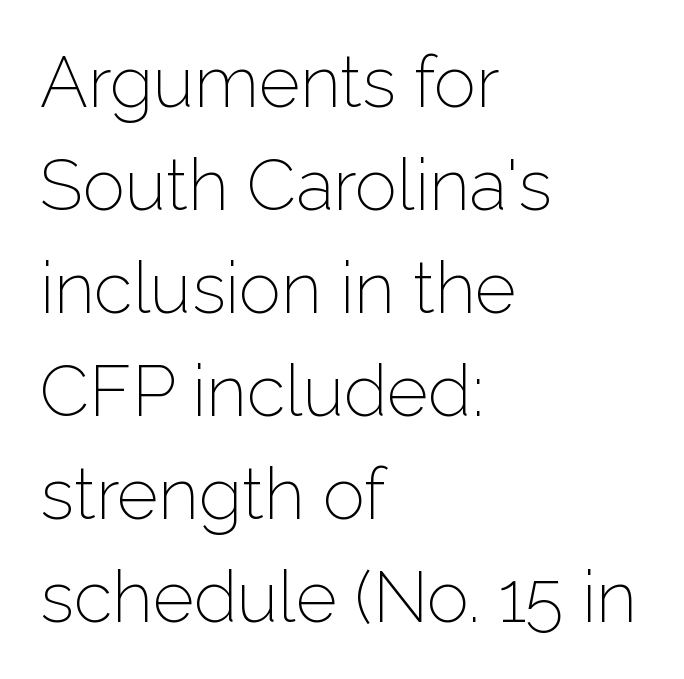
The passage shown is typeset with a sans-serif family. Nothing heavy about these letters — not bold at all. Is the letter spacing exaggerated? No — it looks like the ordinary default. The specimen omits any rule beneath the text block's lines. Every stem runs plumb, perpendicular to the baseline.
